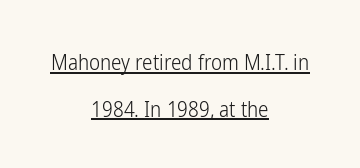
Q: Is the text bold? A: No.
Q: Is the text italic (slanted)? A: No, it is upright.
Q: Is the text underlined? A: Yes.
Q: How is the paragraph aligned? A: Centered.
Q: Is the spacing between letters normal or unusually wide? A: Normal.
Q: Is the spacing between lines tight, normal or loose? A: Loose.
